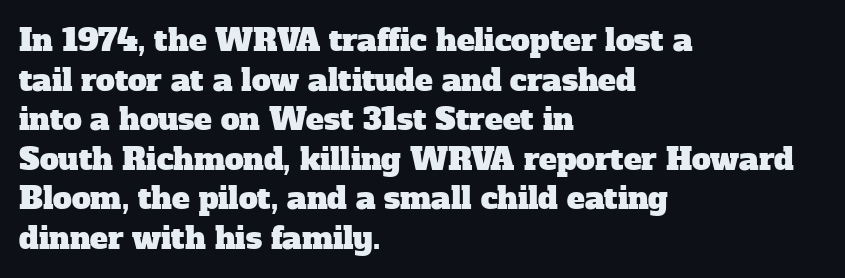
{"serif": "yes", "width": "normal", "stroke_contrast": "low", "x_height": "medium", "monospaced": "no", "underline": "no", "align": "left", "line_spacing": "normal", "line_spacing_ratio": 1.32, "letter_spacing": "normal", "letter_spacing_em": 0.0, "glyph_px": 30}
